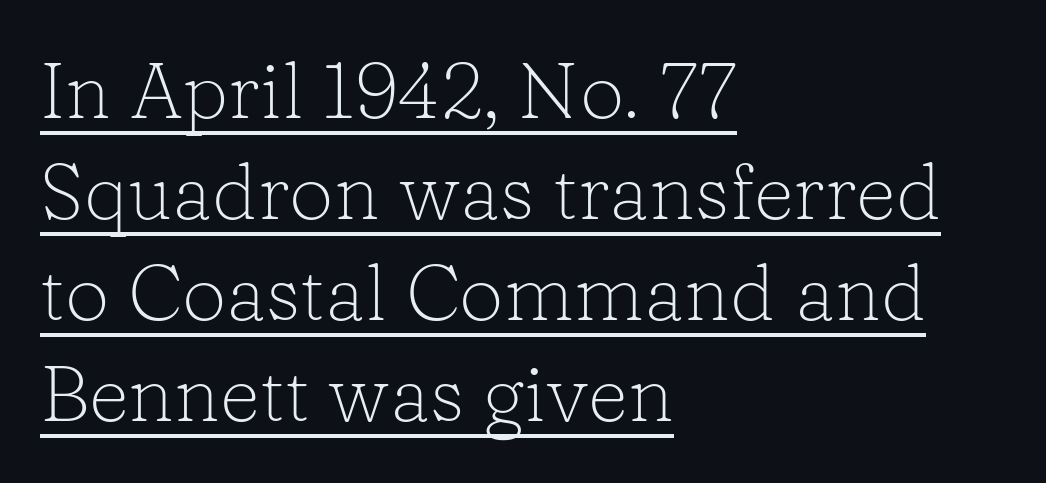
{"serif": "yes", "italic": "no", "bold": "no", "weight": "light", "width": "normal", "stroke_contrast": "low", "x_height": "medium", "monospaced": "no", "underline": "yes", "align": "left", "line_spacing": "normal", "line_spacing_ratio": 1.28, "letter_spacing": "normal", "letter_spacing_em": 0.0, "glyph_px": 79}
